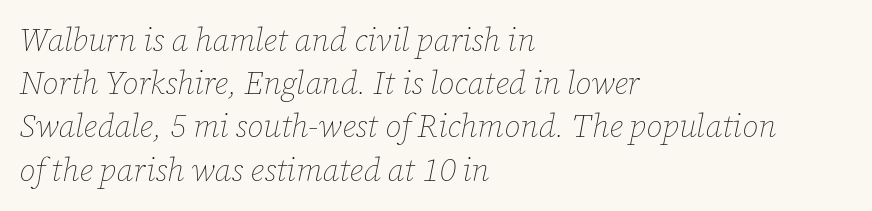
Q: Is the text bold? A: No.
Q: Is the text italic (slanted)? A: Yes, it leans right by about 12 degrees.
Q: Is the text underlined? A: No.
Q: How is the paragraph aligned? A: Left-aligned.
Q: Is the spacing between letters normal or unusually wide? A: Normal.
Q: Is the spacing between lines tight, normal or loose? A: Normal.
Q: Width (condensed, normal, or wide)? A: Normal.
Q: Stroke contrast? A: Low.
Q: x-height? A: Medium.
Q: Monospaced? A: No.
